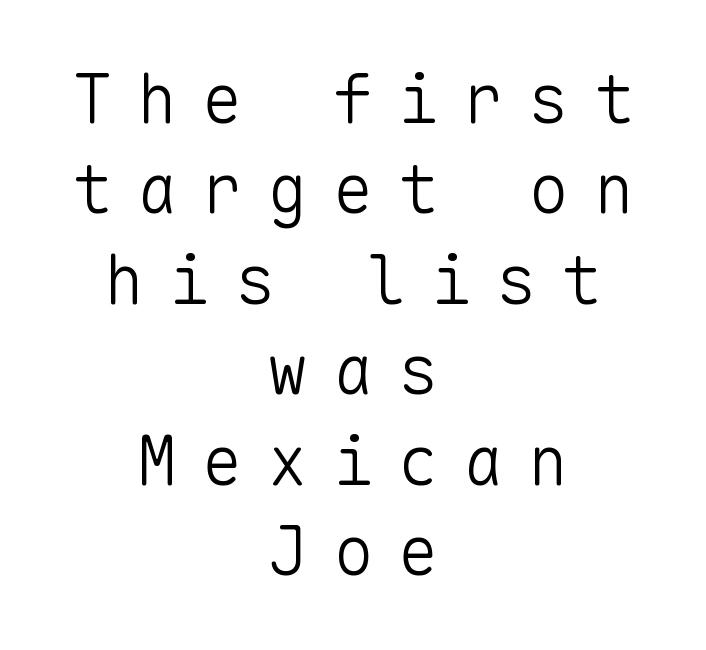
{"serif": "no", "italic": "no", "bold": "no", "weight": "light", "width": "normal", "stroke_contrast": "low", "x_height": "medium", "monospaced": "yes", "underline": "no", "align": "center", "line_spacing": "normal", "line_spacing_ratio": 1.33, "letter_spacing": "wide", "letter_spacing_em": 0.36, "glyph_px": 68}
